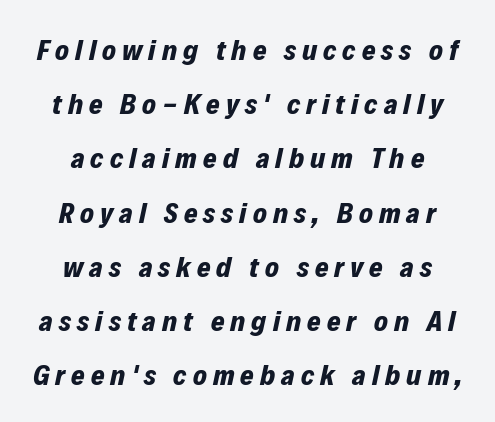
The image shows 29 px bold type, italic (leaning right); set centered, line spacing 1.87x, unusually wide letter spacing (+0.21 em), not underlined; low stroke contrast and a medium x-height.
